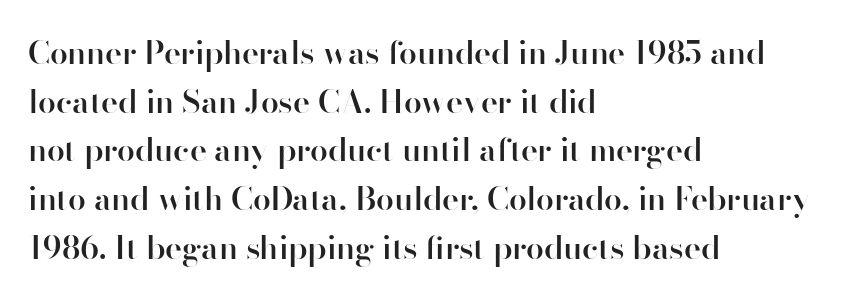
Which margin do the lines hug? The left one — the right edge is uneven. Underline: absent. Inter-character spacing is left at the font's built-in metrics. The glyphs in this specimen are sans serif.
